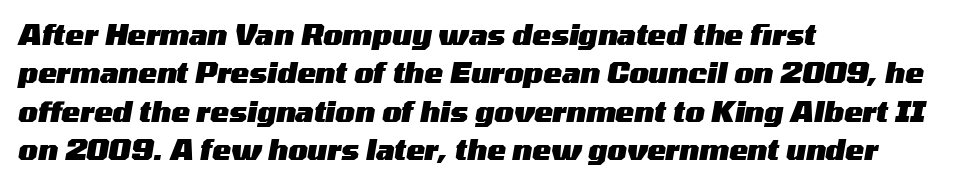
Q: Is the text bold? A: Yes.
Q: Is the text italic (slanted)? A: Yes, it leans right by about 10 degrees.
Q: Is the text underlined? A: No.
Q: How is the paragraph aligned? A: Left-aligned.
Q: Is the spacing between letters normal or unusually wide? A: Normal.
Q: Is the spacing between lines tight, normal or loose? A: Normal.
Q: Width (condensed, normal, or wide)? A: Wide.
Q: Stroke contrast? A: Medium.
Q: x-height? A: Medium.
Q: Monospaced? A: No.
